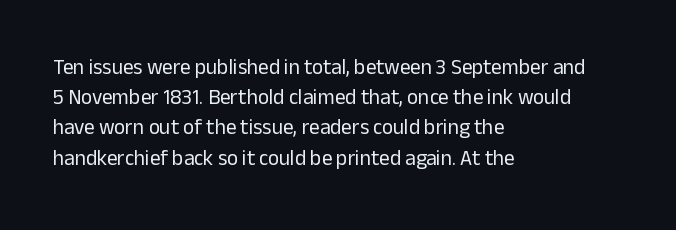
The image shows 21 px text type, upright; set left-aligned, normal line spacing (1.44x), normal letter spacing, not underlined.
